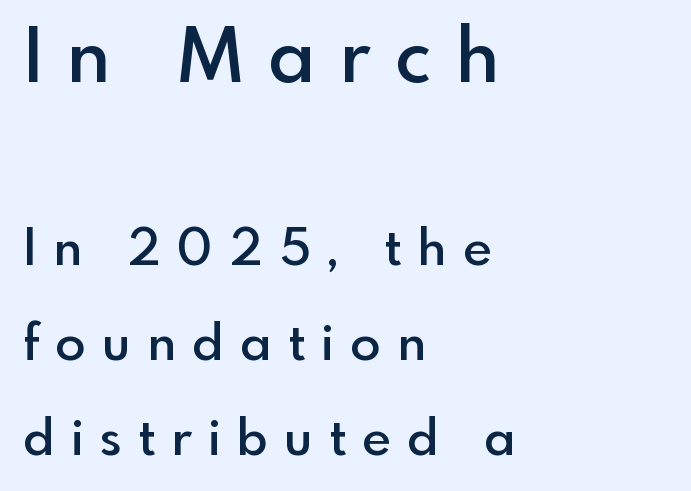
The typography opts for an upright posture over an oblique one. Bare-footed words on every line. This sample uses a sans-serif face. You could not count columns in this text — the font is proportionally spaced. Of the two passages, the one on top uses the larger point size. In CSS terms this would be text-align: left.
